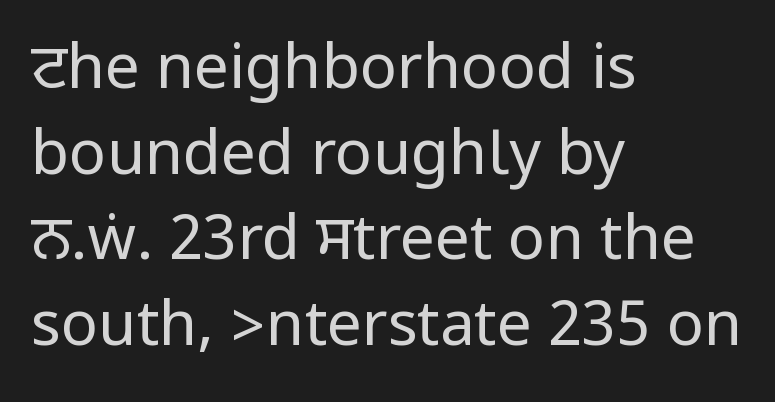
This rendering employs a face without finishing strokes, i.e., a sans-serif. Every stem runs plumb, perpendicular to the baseline. This sample uses plain, unmodified letter spacing. Rule under the text: the space is simply empty. In terms of leading, this rendering sits right in the middle. Left-aligned paragraph, ragged on the right.
